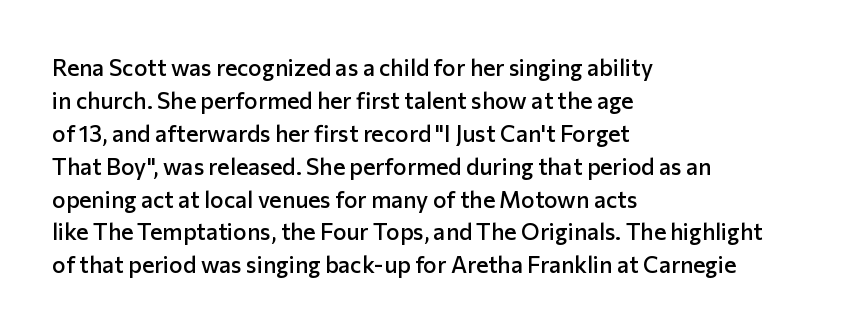
The image shows 23 px text type, upright; set left-aligned, normal line spacing (1.43x), normal letter spacing, not underlined.
